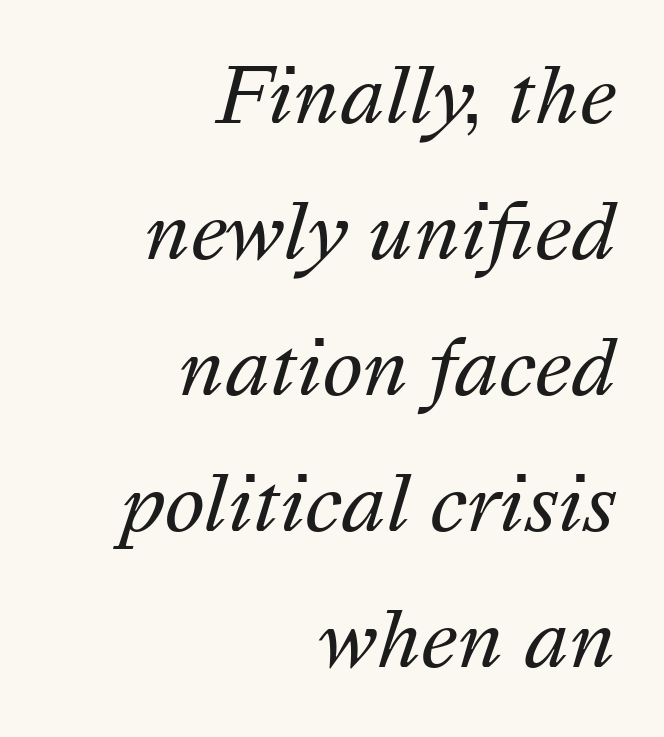
The letters are slanted; this is an italic face. Think of a printed novel: that variable character pitch is what you see here. Line ends are locked; line starts wander. Is the letter spacing exaggerated? No — it looks like the ordinary default. Unmarked baselines from the first word to the last. Vertical stems look standard width or narrower in stroke.
